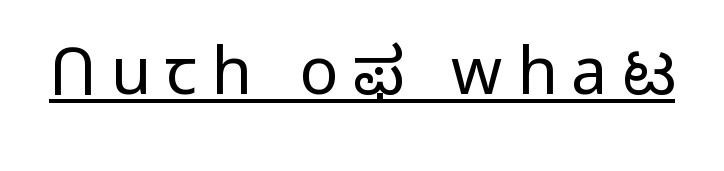
Style check: upright. Underlining? Definitely there. The font family rendered here belongs to the sans-serif group. You could not count columns in this text — the font is proportionally spaced.
